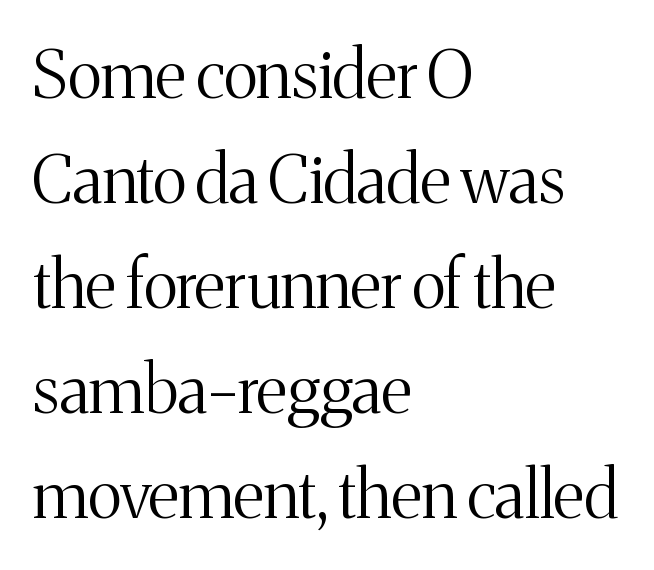
{"serif": "yes", "italic": "no", "bold": "no", "weight": "light", "width": "normal", "stroke_contrast": "medium", "x_height": "medium", "monospaced": "no", "underline": "no", "align": "left", "line_spacing": "normal", "line_spacing_ratio": 1.59, "letter_spacing": "normal", "letter_spacing_em": 0.0, "glyph_px": 66}
